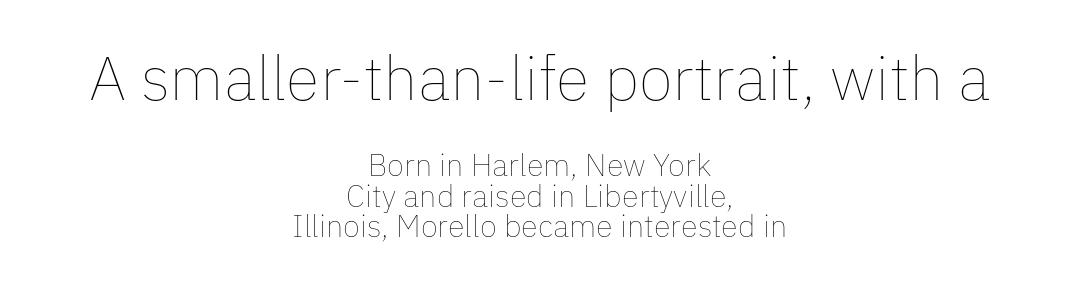
Q: Is the text bold? A: No.
Q: Is the text italic (slanted)? A: No, it is upright.
Q: Is the text underlined? A: No.
Q: How is the paragraph aligned? A: Centered.
Q: Is the spacing between letters normal or unusually wide? A: Normal.
Q: Is the spacing between lines tight, normal or loose? A: Tight.
Q: Which block of text is set in a larger size, the first (top) or the second (bottom)? A: The first (top) one.
Q: Width (condensed, normal, or wide)? A: Normal.
Q: Stroke contrast? A: Low.
Q: x-height? A: Medium.
Q: Monospaced? A: No.
